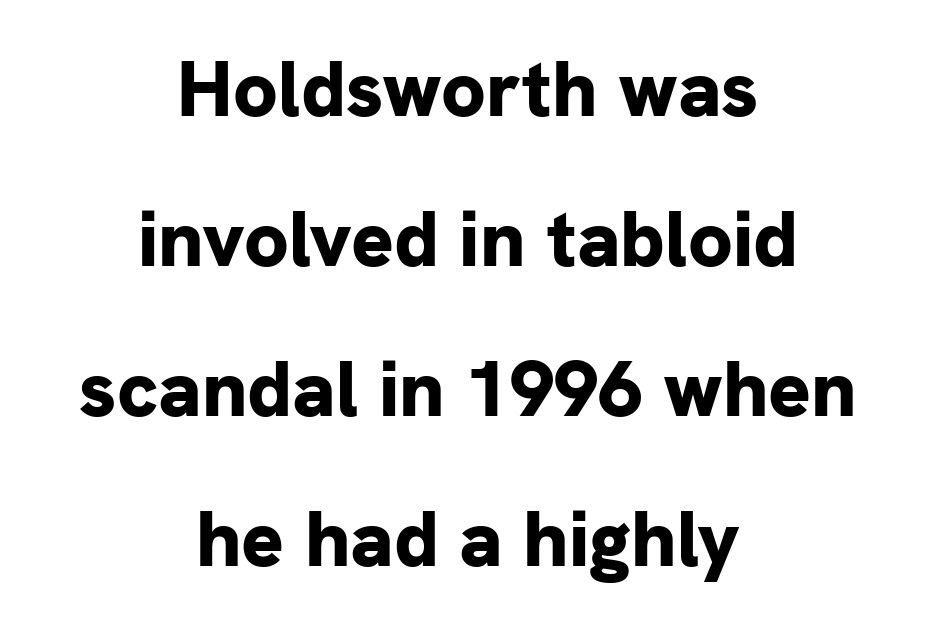
{"serif": "no", "italic": "no", "bold": "yes", "weight": "bold", "width": "normal", "stroke_contrast": "low", "x_height": "medium", "monospaced": "no", "underline": "no", "align": "center", "line_spacing": "loose", "line_spacing_ratio": 1.9, "letter_spacing": "normal", "letter_spacing_em": 0.0, "glyph_px": 79}
